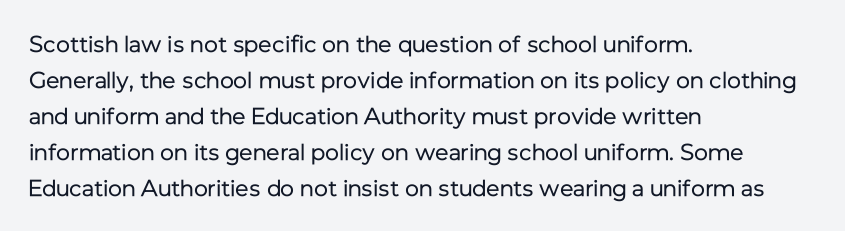
{"italic": "no", "bold": "no", "underline": "no", "align": "left", "line_spacing": "normal", "line_spacing_ratio": 1.56, "letter_spacing": "normal", "letter_spacing_em": 0.0, "glyph_px": 23}
